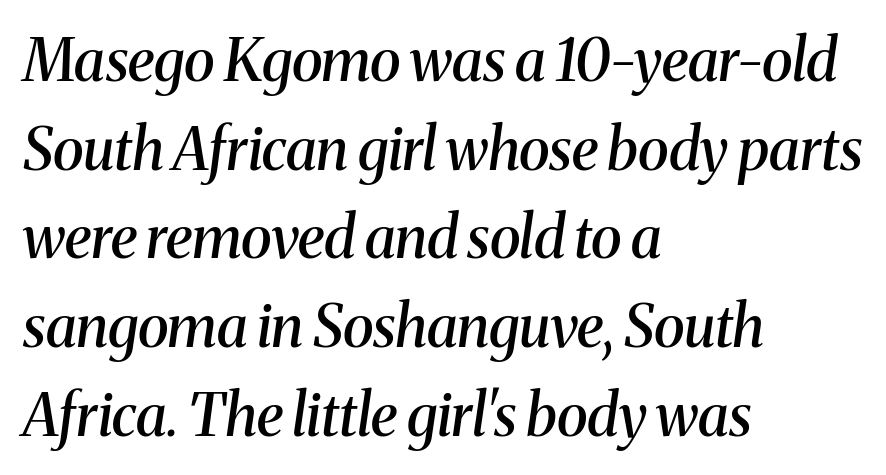
Q: Is the text bold? A: Semi-bold.
Q: Is the text italic (slanted)? A: Yes, it leans right by about 8 degrees.
Q: Is the typeface a serif or a sans-serif typeface? A: Serif.
Q: Is the text underlined? A: No.
Q: How is the paragraph aligned? A: Left-aligned.
Q: Is the spacing between letters normal or unusually wide? A: Normal.
Q: Is the spacing between lines tight, normal or loose? A: Normal.
Q: Width (condensed, normal, or wide)? A: Normal.
Q: Stroke contrast? A: Medium.
Q: x-height? A: Medium.
Q: Monospaced? A: No.
